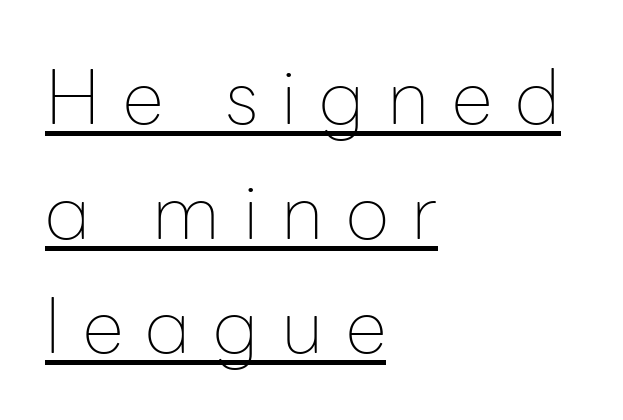
{"serif": "no", "italic": "no", "bold": "no", "weight": "thin", "width": "normal", "stroke_contrast": "low", "x_height": "medium", "monospaced": "no", "underline": "yes", "align": "left", "line_spacing": "normal", "line_spacing_ratio": 1.53, "letter_spacing": "wide", "letter_spacing_em": 0.3, "glyph_px": 75}
